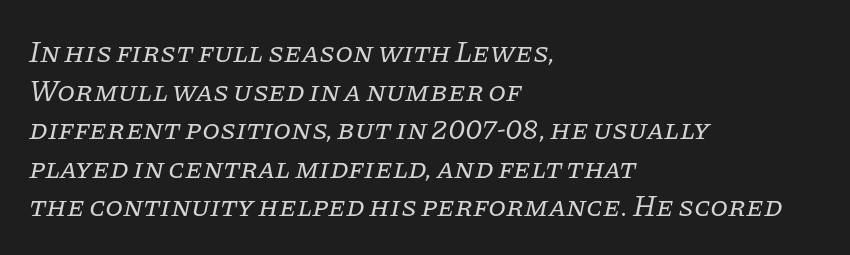
Vertically, the passage feels balanced, rows spaced as you'd expect. Character widths vary here, with narrow letters taking less room than wide ones. Line beginnings align vertically; line endings do not. Stroke mass is kept to a normal reading level or below. A typesetter would mark this as italic.
